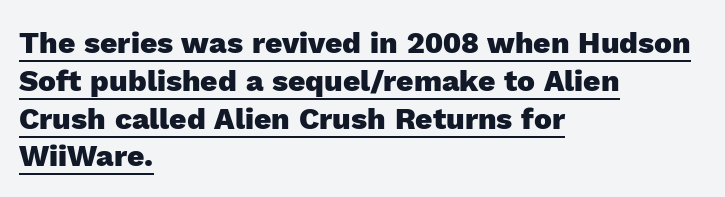
{"serif": "no", "italic": "no", "bold": "yes", "weight": "heavy", "width": "normal", "x_height": "medium", "monospaced": "no", "underline": "yes", "align": "left", "line_spacing": "normal", "line_spacing_ratio": 1.26, "letter_spacing": "normal", "letter_spacing_em": 0.0, "glyph_px": 30}
